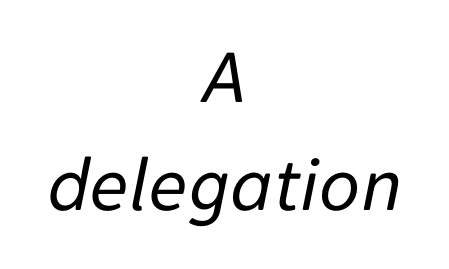
Q: Is the text bold? A: No.
Q: Is the text italic (slanted)? A: Yes, it leans right by about 11 degrees.
Q: Is the text underlined? A: No.
Q: How is the paragraph aligned? A: Centered.
Q: Is the spacing between letters normal or unusually wide? A: Normal.
Q: Is the spacing between lines tight, normal or loose? A: Normal.
Q: Width (condensed, normal, or wide)? A: Normal.
Q: Stroke contrast? A: Low.
Q: x-height? A: Medium.
Q: Monospaced? A: No.
